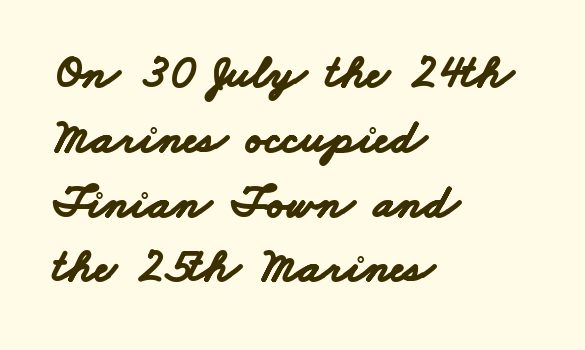
{"serif": "no", "bold": "yes", "weight": "bold", "width": "wide", "stroke_contrast": "low", "x_height": "small", "monospaced": "no", "underline": "no", "align": "left", "line_spacing": "normal", "line_spacing_ratio": 1.35, "letter_spacing": "normal", "letter_spacing_em": 0.0, "glyph_px": 48}
